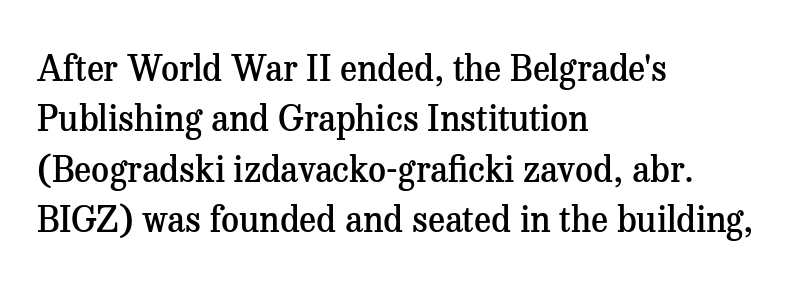
Q: Is the text bold? A: Semi-bold.
Q: Is the text italic (slanted)? A: No, it is upright.
Q: Is the typeface a serif or a sans-serif typeface? A: Serif.
Q: Is the text underlined? A: No.
Q: How is the paragraph aligned? A: Left-aligned.
Q: Is the spacing between letters normal or unusually wide? A: Normal.
Q: Is the spacing between lines tight, normal or loose? A: Normal.
Q: Width (condensed, normal, or wide)? A: Normal.
Q: Stroke contrast? A: Medium.
Q: x-height? A: Medium.
Q: Monospaced? A: No.
